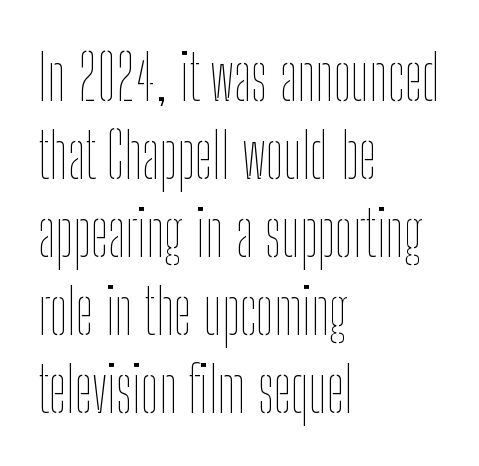
{"italic": "no", "bold": "no", "weight": "thin", "width": "condensed", "stroke_contrast": "low", "x_height": "medium", "monospaced": "no", "underline": "no", "align": "left", "line_spacing_ratio": 1.24, "letter_spacing": "normal", "letter_spacing_em": 0.0, "glyph_px": 63}
